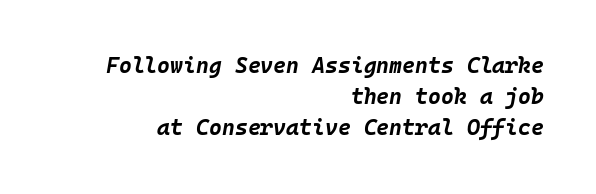
The image shows 22 px bold type, italic (leaning right); set right-aligned, normal line spacing (1.41x), normal letter spacing, not underlined.
